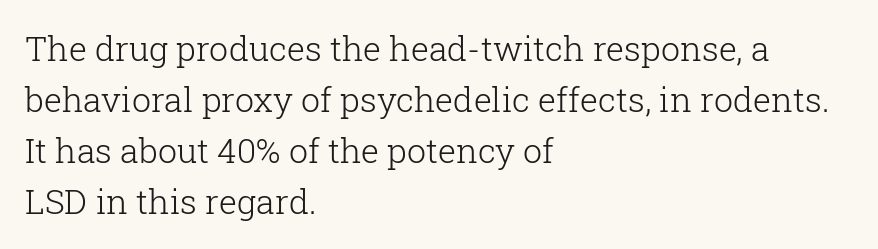
The image shows 34 px light serif type, upright; set left-aligned, normal line spacing (1.5x), normal letter spacing, not underlined; low stroke contrast and a medium x-height.
